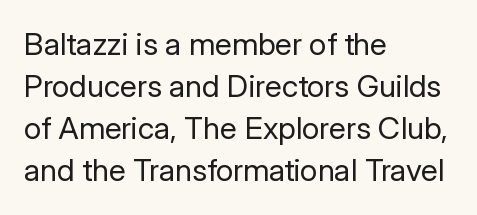
Q: Is the text bold? A: No.
Q: Is the text italic (slanted)? A: No, it is upright.
Q: Is the typeface a serif or a sans-serif typeface? A: Sans-serif.
Q: Is the text underlined? A: No.
Q: How is the paragraph aligned? A: Left-aligned.
Q: Is the spacing between letters normal or unusually wide? A: Normal.
Q: Is the spacing between lines tight, normal or loose? A: Normal.
Q: Width (condensed, normal, or wide)? A: Normal.
Q: Stroke contrast? A: Low.
Q: x-height? A: Medium.
Q: Monospaced? A: No.
